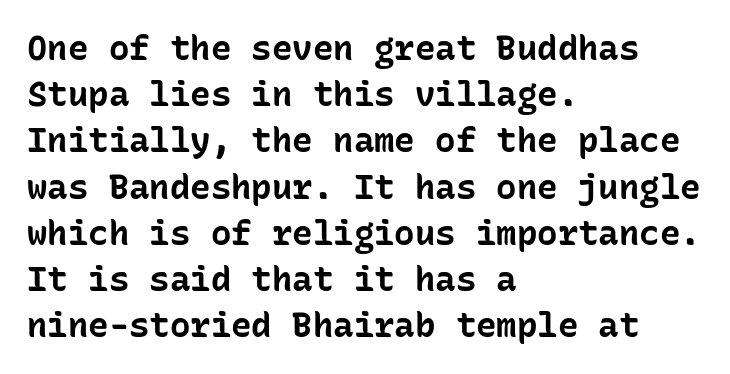
Q: Is the text bold? A: Yes.
Q: Is the text italic (slanted)? A: No, it is upright.
Q: Is the typeface a serif or a sans-serif typeface? A: Sans-serif.
Q: Is the text underlined? A: No.
Q: How is the paragraph aligned? A: Left-aligned.
Q: Is the spacing between letters normal or unusually wide? A: Normal.
Q: Is the spacing between lines tight, normal or loose? A: Normal.
Q: Width (condensed, normal, or wide)? A: Normal.
Q: Stroke contrast? A: Low.
Q: x-height? A: Medium.
Q: Monospaced? A: Yes.
